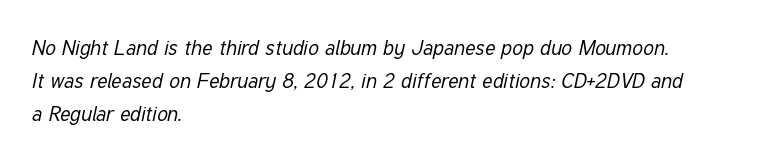
These glyphs show unthickened strokes, regular width or finer. Slant detected: the letters are inclined. Any mark beneath the type? The region is blank. Vertical spacing — default. A student would call this left alignment; a typographer would say flush left, rag right. Here the glyphs are tracked normally, forming tight word shapes.
